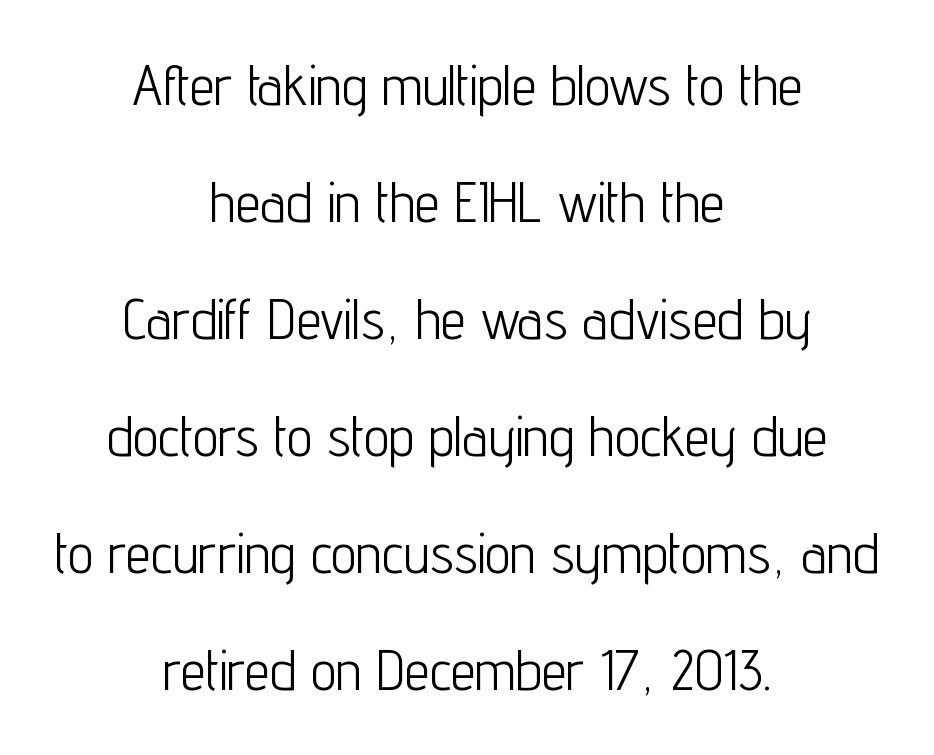
Q: Is the text bold? A: No.
Q: Is the text italic (slanted)? A: No, it is upright.
Q: Is the typeface a serif or a sans-serif typeface? A: Sans-serif.
Q: Is the text underlined? A: No.
Q: How is the paragraph aligned? A: Centered.
Q: Is the spacing between letters normal or unusually wide? A: Normal.
Q: Is the spacing between lines tight, normal or loose? A: Loose.
Q: Width (condensed, normal, or wide)? A: Condensed.
Q: Stroke contrast? A: Low.
Q: x-height? A: Medium.
Q: Monospaced? A: No.
